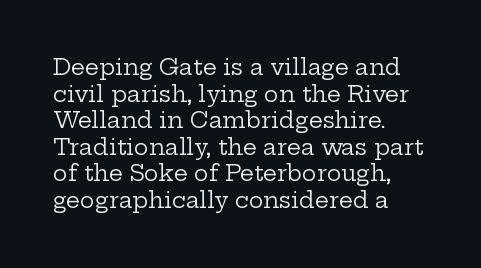
The image shows 22 px text type, upright; set left-aligned, line spacing 1.21x, normal letter spacing, not underlined.
